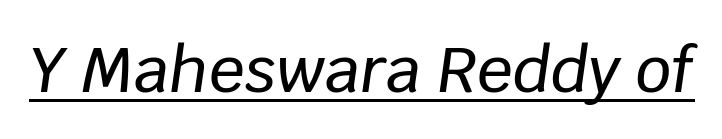
The image shows 63 px text type, italic (leaning right); set normal letter spacing, underlined; low stroke contrast and a large x-height.
